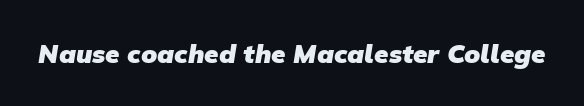
The image shows 26 px bold type; set normal letter spacing, not underlined.
